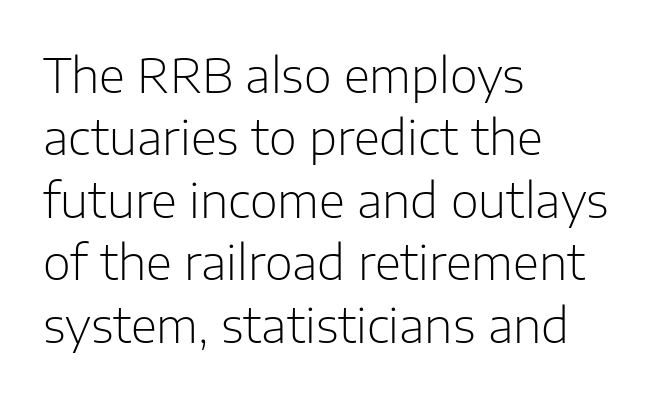
The image shows 48 px light sans-serif type, upright; set left-aligned, normal line spacing (1.3x), normal letter spacing, not underlined; low stroke contrast and a medium x-height.
